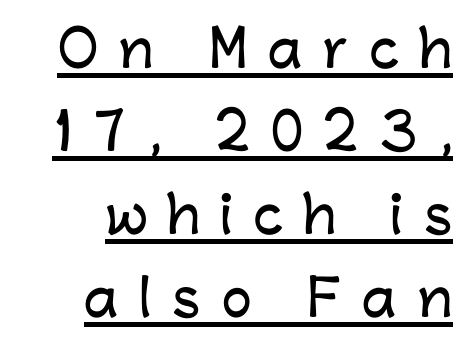
Q: Is the text italic (slanted)? A: No, it is upright.
Q: Is the typeface a serif or a sans-serif typeface? A: Sans-serif.
Q: Is the text underlined? A: Yes.
Q: How is the paragraph aligned? A: Right-aligned.
Q: Is the spacing between letters normal or unusually wide? A: Unusually wide.
Q: Is the spacing between lines tight, normal or loose? A: Normal.
Q: Width (condensed, normal, or wide)? A: Normal.
Q: Stroke contrast? A: Low.
Q: x-height? A: Medium.
Q: Monospaced? A: No.
